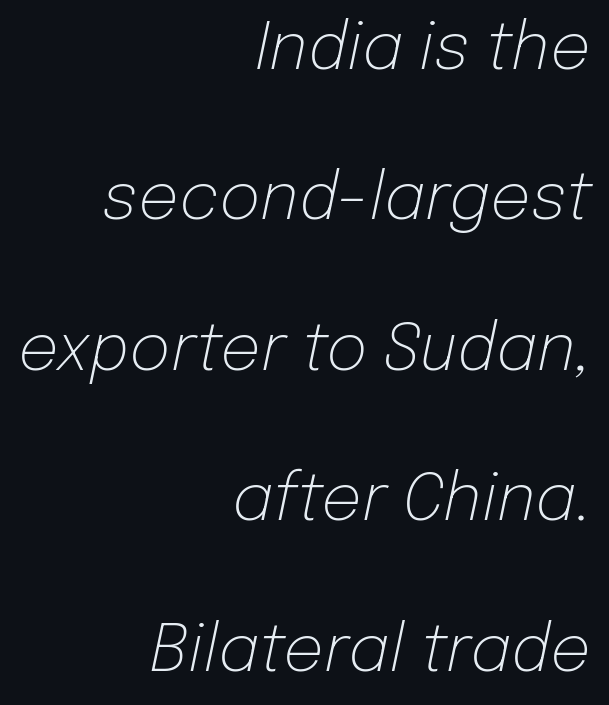
Q: Is the text bold? A: No.
Q: Is the text italic (slanted)? A: Yes, it leans right by about 12 degrees.
Q: Is the text underlined? A: No.
Q: How is the paragraph aligned? A: Right-aligned.
Q: Is the spacing between letters normal or unusually wide? A: Normal.
Q: Is the spacing between lines tight, normal or loose? A: Loose.
Q: Width (condensed, normal, or wide)? A: Normal.
Q: Stroke contrast? A: Low.
Q: x-height? A: Medium.
Q: Monospaced? A: No.
